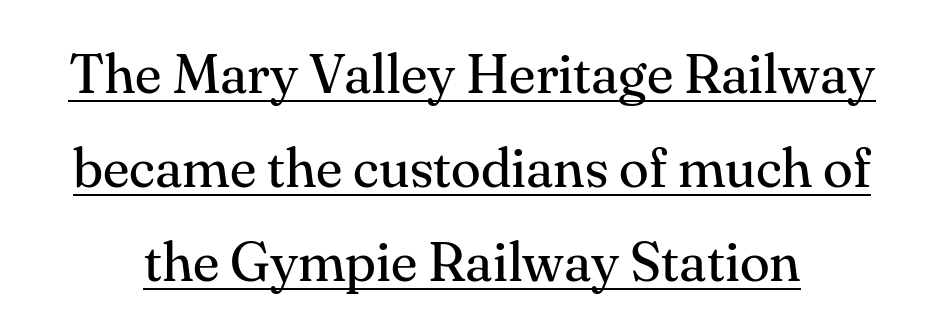
The image shows 55 px regular-weight serif type, upright; set line spacing 1.71x, normal letter spacing, underlined; medium stroke contrast and a small x-height.
